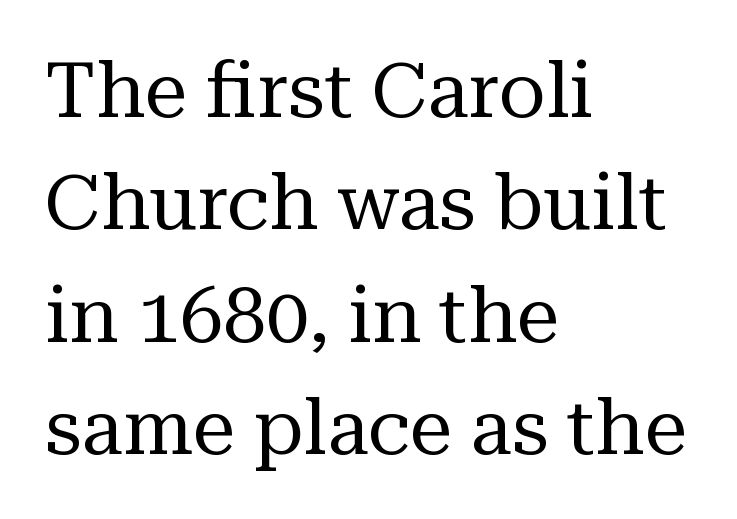
{"serif": "yes", "italic": "no", "bold": "no", "weight": "regular", "width": "normal", "stroke_contrast": "medium", "x_height": "medium", "monospaced": "no", "underline": "no", "align": "left", "line_spacing": "normal", "line_spacing_ratio": 1.46, "letter_spacing": "normal", "letter_spacing_em": 0.0, "glyph_px": 77}
